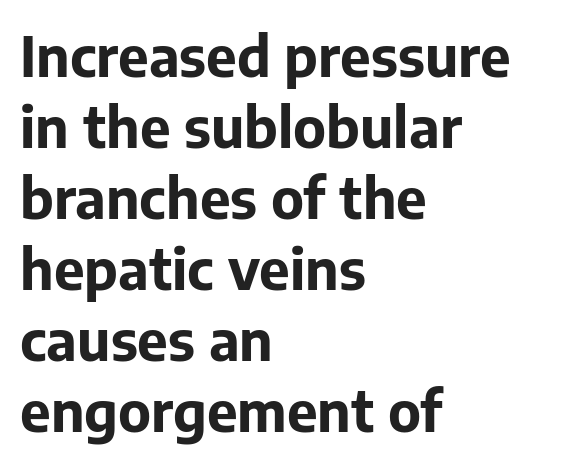
Q: Is the text bold? A: Yes.
Q: Is the text italic (slanted)? A: No, it is upright.
Q: Is the typeface a serif or a sans-serif typeface? A: Sans-serif.
Q: Is the text underlined? A: No.
Q: How is the paragraph aligned? A: Left-aligned.
Q: Is the spacing between letters normal or unusually wide? A: Normal.
Q: Is the spacing between lines tight, normal or loose? A: Normal.
Q: Width (condensed, normal, or wide)? A: Normal.
Q: Stroke contrast? A: Low.
Q: x-height? A: Medium.
Q: Monospaced? A: No.
